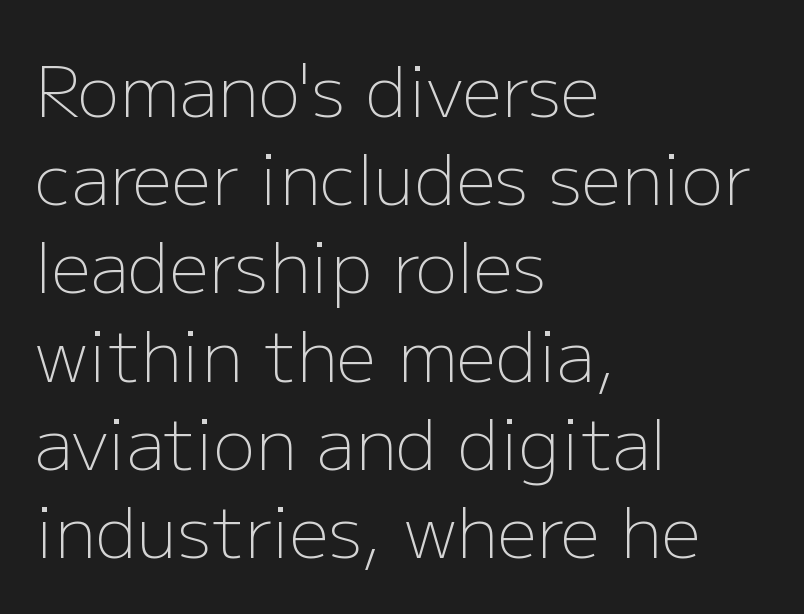
{"serif": "no", "italic": "no", "bold": "no", "weight": "light", "width": "normal", "stroke_contrast": "low", "x_height": "medium", "monospaced": "no", "underline": "no", "align": "left", "line_spacing": "normal", "line_spacing_ratio": 1.26, "letter_spacing": "normal", "letter_spacing_em": 0.0, "glyph_px": 70}
